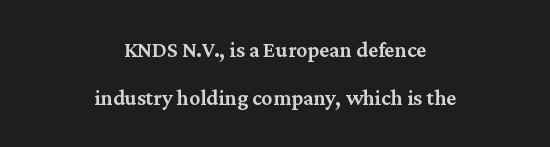
{"italic": "no", "bold": "semi", "underline": "no", "align": "center", "line_spacing": "loose", "line_spacing_ratio": 2.18, "letter_spacing": "normal", "letter_spacing_em": 0.0, "glyph_px": 22}
